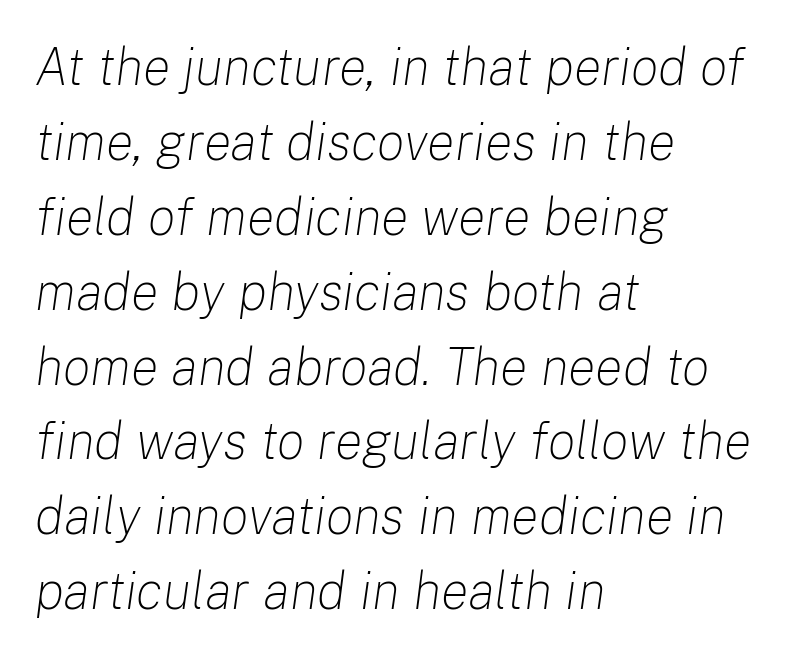
Q: Is the text bold? A: No.
Q: Is the text italic (slanted)? A: Yes, it leans right by about 8 degrees.
Q: Is the text underlined? A: No.
Q: How is the paragraph aligned? A: Left-aligned.
Q: Is the spacing between letters normal or unusually wide? A: Normal.
Q: Is the spacing between lines tight, normal or loose? A: Normal.
Q: Width (condensed, normal, or wide)? A: Normal.
Q: Stroke contrast? A: Low.
Q: x-height? A: Medium.
Q: Monospaced? A: No.
